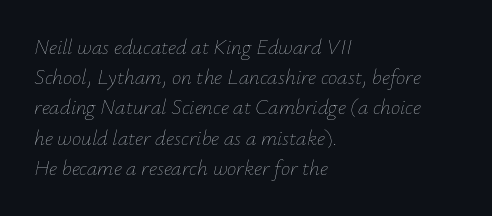
Q: Is the text bold? A: No.
Q: Is the text italic (slanted)? A: Yes, it leans right by about 12 degrees.
Q: Is the text underlined? A: No.
Q: How is the paragraph aligned? A: Left-aligned.
Q: Is the spacing between letters normal or unusually wide? A: Normal.
Q: Is the spacing between lines tight, normal or loose? A: Normal.
